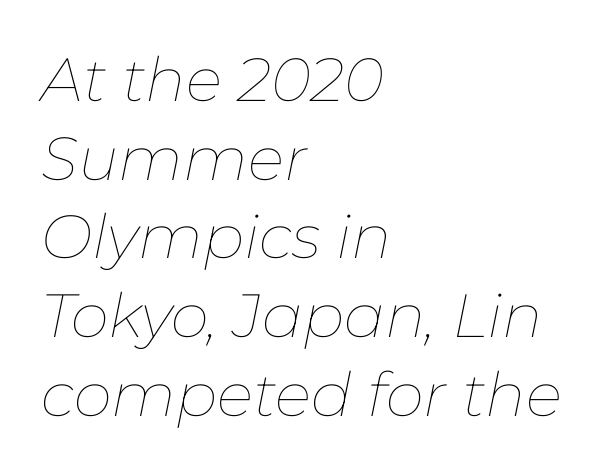
Q: Is the text bold? A: No.
Q: Is the text italic (slanted)? A: Yes, it leans right by about 11 degrees.
Q: Is the text underlined? A: No.
Q: How is the paragraph aligned? A: Left-aligned.
Q: Is the spacing between letters normal or unusually wide? A: Normal.
Q: Is the spacing between lines tight, normal or loose? A: Normal.
Q: Width (condensed, normal, or wide)? A: Normal.
Q: Stroke contrast? A: Low.
Q: x-height? A: Medium.
Q: Monospaced? A: No.
